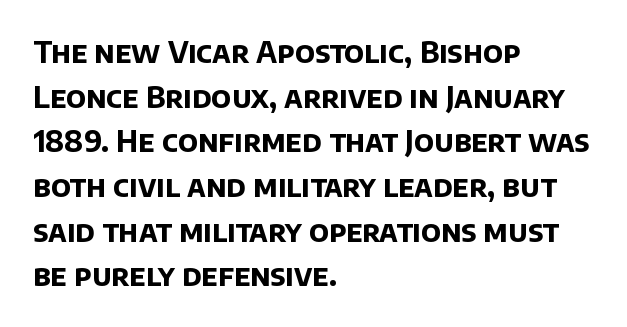
Bold? Absolutely — the strokes are thick and heavy. Characters follow at the spacing the type designer built in. Casual observation: everything's shoved over to the left. Spacing verdict: proportional, widths tailored to each character. What kind of face is this? One without serifs — a sans.
